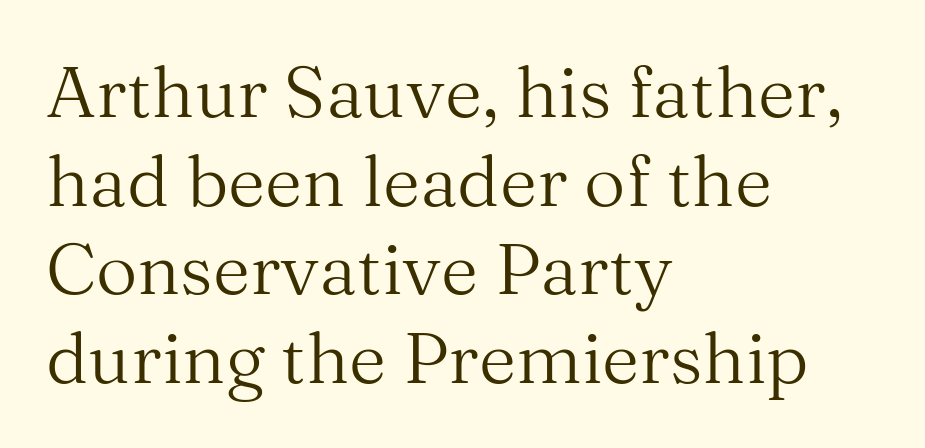
Q: Is the text bold? A: No.
Q: Is the text italic (slanted)? A: No, it is upright.
Q: Is the typeface a serif or a sans-serif typeface? A: Serif.
Q: Is the text underlined? A: No.
Q: How is the paragraph aligned? A: Left-aligned.
Q: Is the spacing between letters normal or unusually wide? A: Normal.
Q: Width (condensed, normal, or wide)? A: Normal.
Q: Stroke contrast? A: Medium.
Q: x-height? A: Medium.
Q: Monospaced? A: No.
